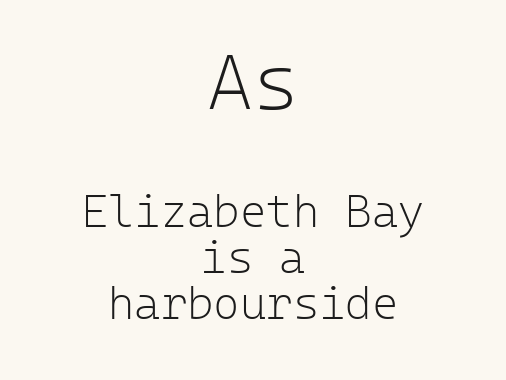
No italicization has been applied; the sample stays upright. Caption: upper text group enlarged, lower text group reduced. Here the designer chose a console-style face with uniform glyph widths. The text block is weighted toward neither margin, spreading evenly from the middle. Are there feet on the stems? There aren't — it's a sans.
